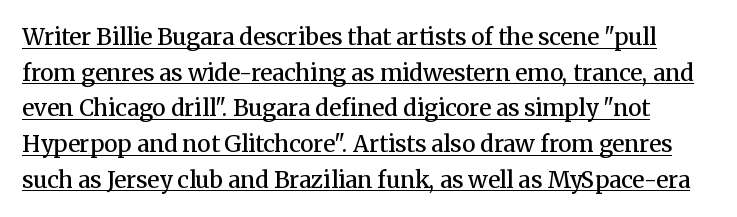
Students, observe: this is what conventionally led text looks like. Semibold letterforms, between regular and bold. Has an underline been added? It has. You could call the tracking neutral — neither tight nor loose.
